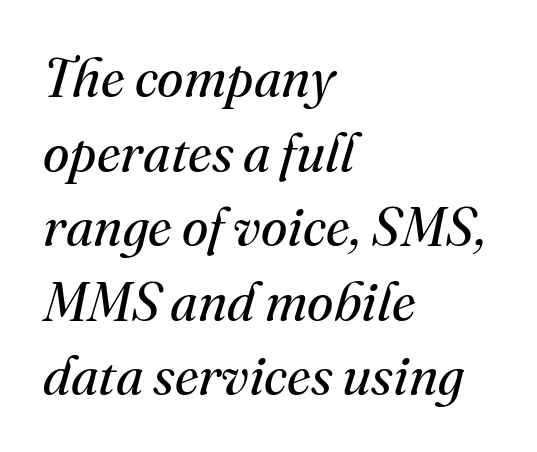
{"serif": "yes", "italic": "yes", "lean": "right", "slant_degrees": 16, "bold": "no", "weight": "regular", "width": "normal", "stroke_contrast": "medium", "x_height": "small", "monospaced": "no", "underline": "no", "align": "left", "line_spacing": "normal", "line_spacing_ratio": 1.38, "letter_spacing": "normal", "letter_spacing_em": 0.0, "glyph_px": 54}
